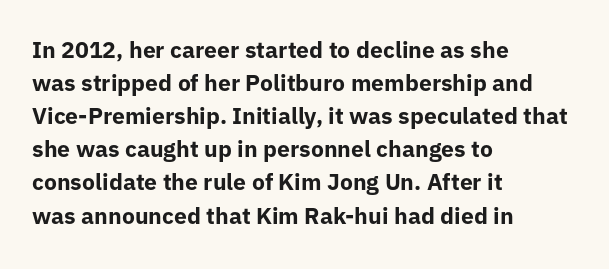
The image shows 23 px bold type, upright; set left-aligned, normal line spacing (1.44x), normal letter spacing, not underlined.
